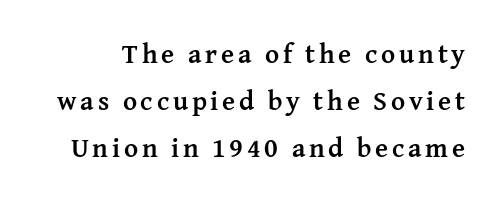
{"italic": "no", "bold": "yes", "underline": "no", "line_spacing_ratio": 1.75, "glyph_px": 27}
